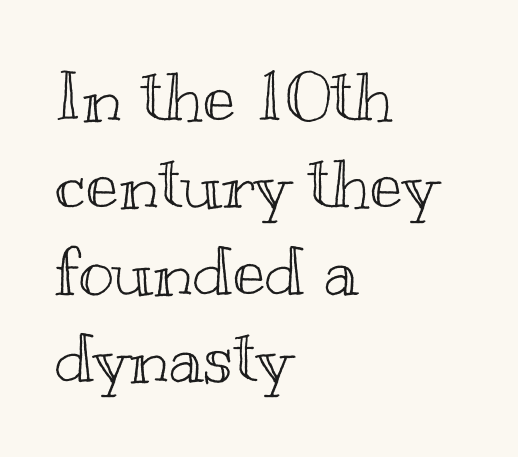
No italicization has been applied; the sample stays upright. A typesetter would call this proportional, since set widths differ per character. The paragraph shown leans on its left margin. The string is rendered with underlining switched off. Characters follow at the spacing the type designer built in. The rendering uses a moderate line-height, typical for paragraphs.
